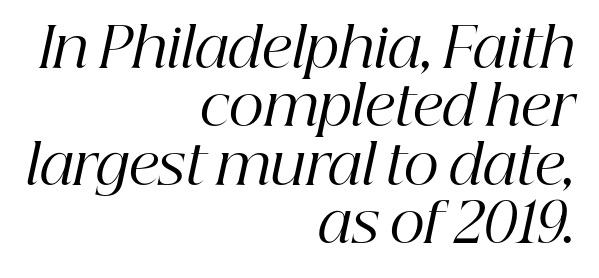
{"serif": "yes", "italic": "yes", "lean": "right", "slant_degrees": 12, "bold": "no", "weight": "regular", "width": "normal", "stroke_contrast": "high", "x_height": "medium", "monospaced": "no", "underline": "no", "align": "right", "line_spacing": "tight", "line_spacing_ratio": 1.06, "letter_spacing": "normal", "letter_spacing_em": 0.0, "glyph_px": 55}
